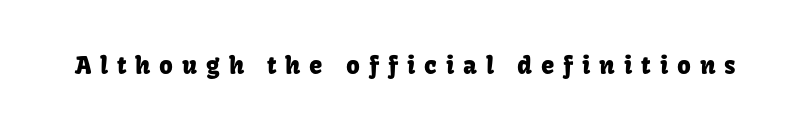
Posture: vertical. Substantial extra tracking has been applied to these lines. The area under the type is left untouched.
